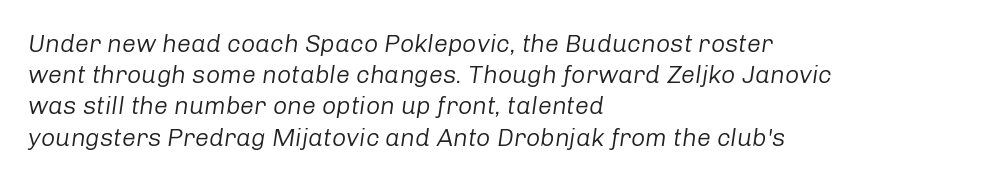
{"italic": "yes", "lean": "right", "slant_degrees": 8, "bold": "no", "underline": "no", "align": "left", "line_spacing": "normal", "line_spacing_ratio": 1.25, "letter_spacing": "normal", "letter_spacing_em": 0.0, "glyph_px": 25}
